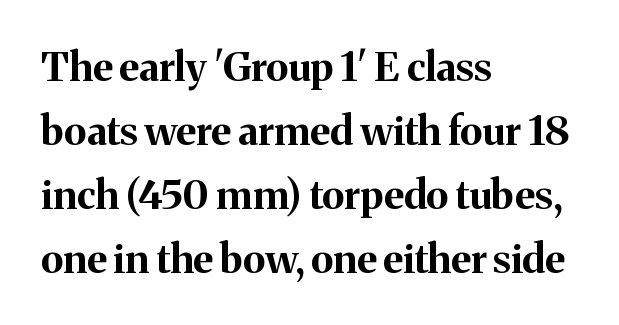
{"serif": "yes", "italic": "no", "bold": "yes", "weight": "bold", "width": "normal", "stroke_contrast": "medium", "x_height": "medium", "monospaced": "no", "underline": "no", "align": "left", "line_spacing": "normal", "line_spacing_ratio": 1.6, "letter_spacing": "normal", "letter_spacing_em": 0.0, "glyph_px": 40}
